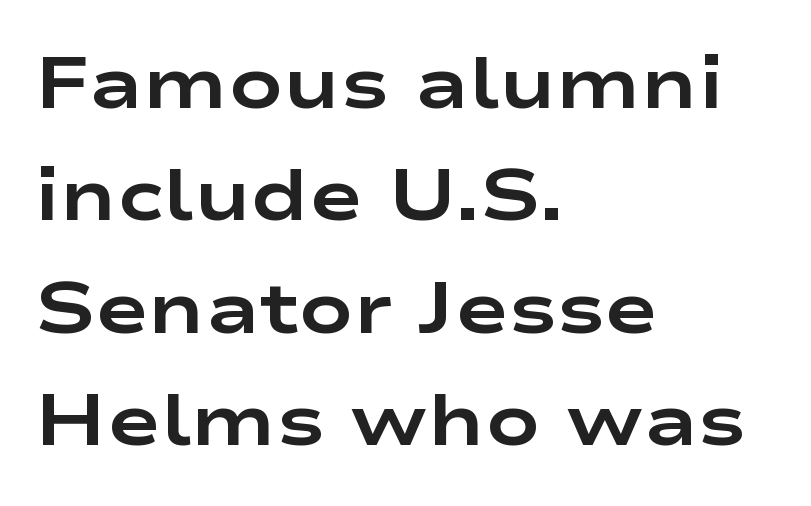
Q: Is the text bold? A: Yes.
Q: Is the text italic (slanted)? A: No, it is upright.
Q: Is the typeface a serif or a sans-serif typeface? A: Sans-serif.
Q: Is the text underlined? A: No.
Q: How is the paragraph aligned? A: Left-aligned.
Q: Is the spacing between letters normal or unusually wide? A: Normal.
Q: Is the spacing between lines tight, normal or loose? A: Normal.
Q: Width (condensed, normal, or wide)? A: Wide.
Q: Stroke contrast? A: Low.
Q: x-height? A: Medium.
Q: Monospaced? A: No.
